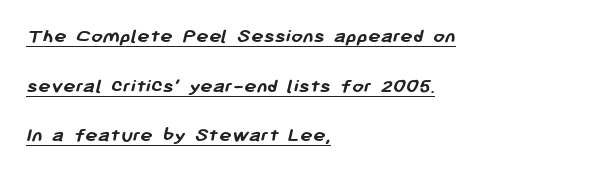
Q: Is the text bold? A: Yes.
Q: Is the text underlined? A: Yes.
Q: How is the paragraph aligned? A: Left-aligned.
Q: Is the spacing between letters normal or unusually wide? A: Normal.
Q: Is the spacing between lines tight, normal or loose? A: Loose.
